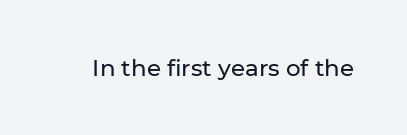
{"italic": "no", "underline": "no", "letter_spacing": "normal", "letter_spacing_em": 0.0, "glyph_px": 23}
